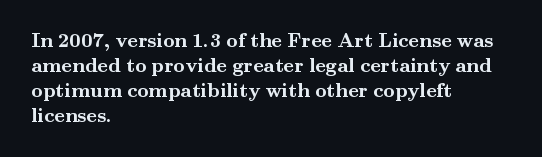
The image shows 20 px bold type, upright; set left-aligned, normal line spacing (1.25x), normal letter spacing, not underlined.
